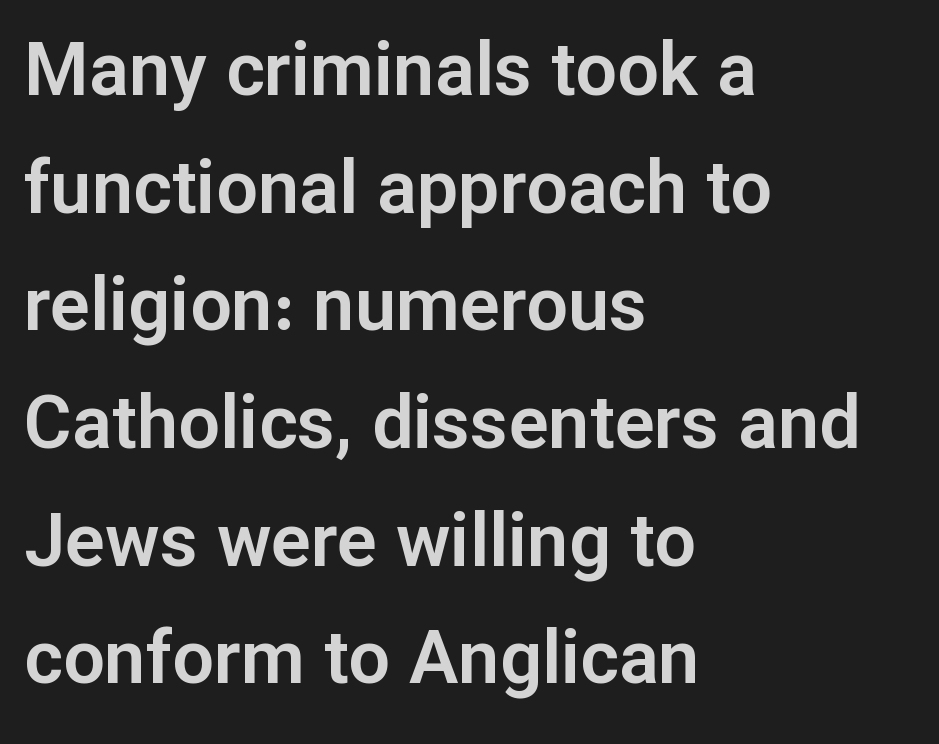
{"serif": "no", "italic": "no", "width": "normal", "stroke_contrast": "low", "x_height": "medium", "monospaced": "no", "underline": "no", "align": "left", "line_spacing": "normal", "line_spacing_ratio": 1.59, "letter_spacing": "normal", "letter_spacing_em": 0.0, "glyph_px": 74}
